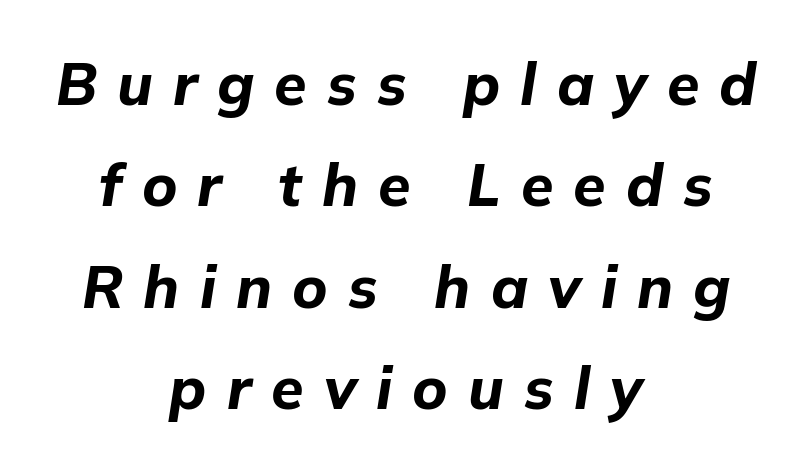
The image shows 59 px bold type, italic (leaning right); set centered, line spacing 1.72x, unusually wide letter spacing (+0.34 em), not underlined; low stroke contrast and a medium x-height.
